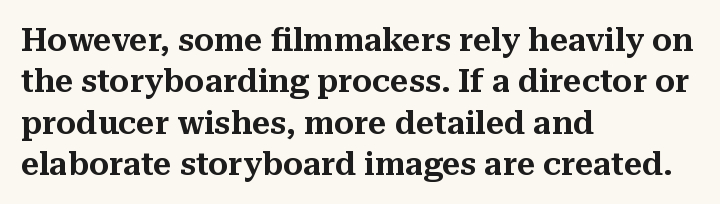
Proportional: the letters do not fall into vertical columns. Summary of vertical rhythm: regular, with standard interline spacing. The type is set solid horizontally, with unmodified tracking. The rag falls on the right side of this text block.
